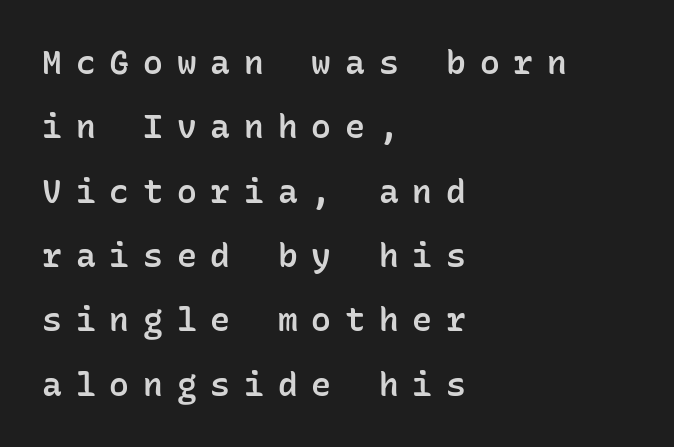
Q: Is the text bold? A: Semi-bold.
Q: Is the text italic (slanted)? A: No, it is upright.
Q: Is the typeface a serif or a sans-serif typeface? A: Sans-serif.
Q: Is the text underlined? A: No.
Q: How is the paragraph aligned? A: Left-aligned.
Q: Is the spacing between letters normal or unusually wide? A: Unusually wide.
Q: Is the spacing between lines tight, normal or loose? A: Loose.
Q: Width (condensed, normal, or wide)? A: Normal.
Q: Stroke contrast? A: Low.
Q: x-height? A: Medium.
Q: Monospaced? A: Yes.
